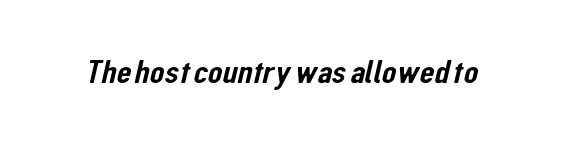
{"serif": "no", "width": "condensed", "stroke_contrast": "low", "x_height": "medium", "monospaced": "no", "underline": "no", "letter_spacing": "normal", "letter_spacing_em": 0.0, "glyph_px": 34}
